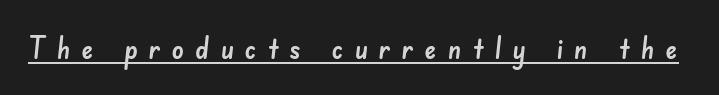
Q: Is the typeface a serif or a sans-serif typeface? A: Sans-serif.
Q: Is the text underlined? A: Yes.
Q: Is the spacing between letters normal or unusually wide? A: Unusually wide.
Q: Width (condensed, normal, or wide)? A: Normal.
Q: Stroke contrast? A: Low.
Q: x-height? A: Small.
Q: Monospaced? A: No.
